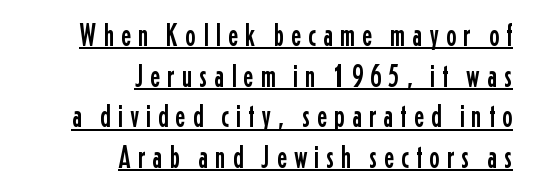
{"serif": "no", "italic": "no", "width": "condensed", "stroke_contrast": "low", "x_height": "medium", "monospaced": "no", "underline": "yes", "align": "right", "line_spacing": "normal", "line_spacing_ratio": 1.31, "letter_spacing": "wide", "letter_spacing_em": 0.22, "glyph_px": 31}
